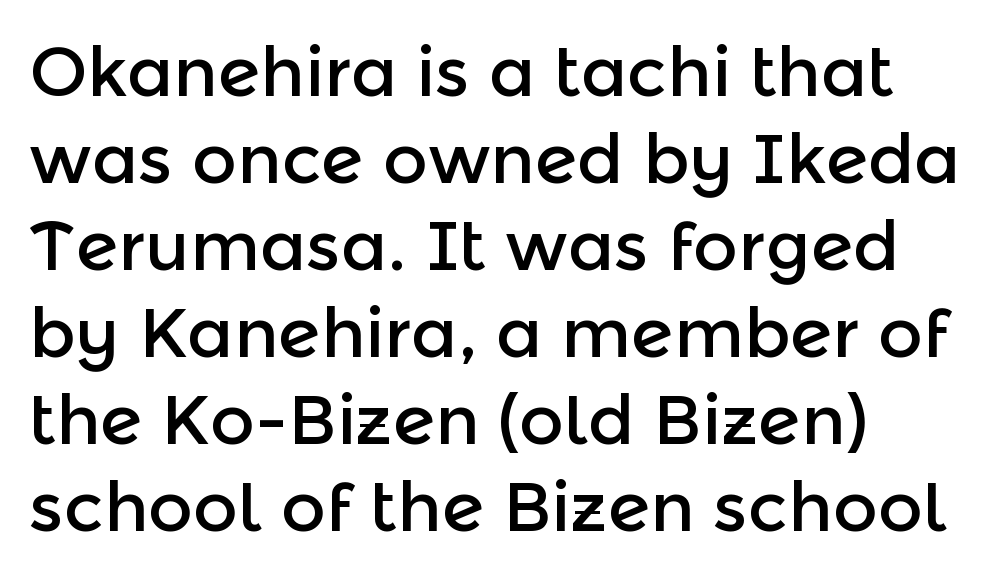
{"serif": "no", "italic": "no", "width": "normal", "x_height": "medium", "monospaced": "no", "underline": "no", "align": "left", "line_spacing": "normal", "line_spacing_ratio": 1.26, "letter_spacing": "normal", "letter_spacing_em": 0.0, "glyph_px": 69}
